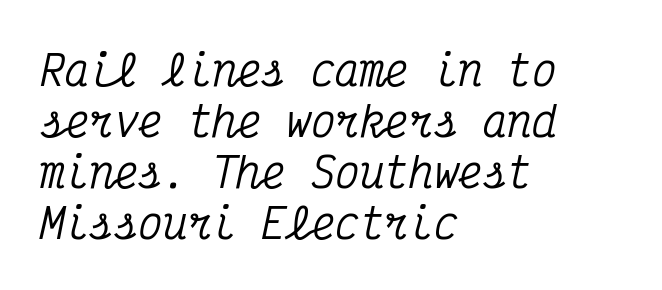
The image shows 41 px condensed serif type, italic (leaning right), monospaced; set left-aligned, line spacing 1.24x, normal letter spacing, not underlined; medium stroke contrast and a medium x-height.
